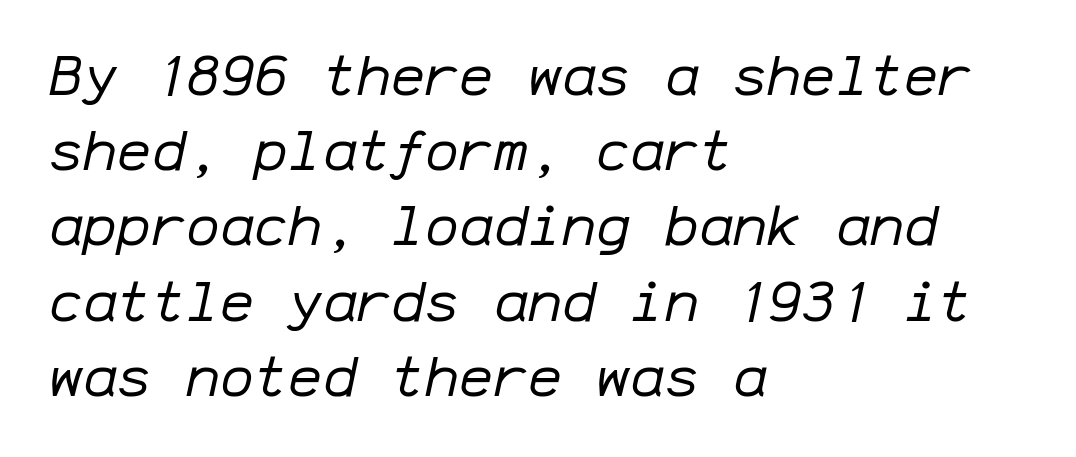
Q: Is the text bold? A: No.
Q: Is the text italic (slanted)? A: Yes, it leans right by about 12 degrees.
Q: Is the text underlined? A: No.
Q: How is the paragraph aligned? A: Left-aligned.
Q: Is the spacing between letters normal or unusually wide? A: Normal.
Q: Is the spacing between lines tight, normal or loose? A: Normal.
Q: Width (condensed, normal, or wide)? A: Normal.
Q: Stroke contrast? A: Low.
Q: x-height? A: Medium.
Q: Monospaced? A: Yes.
